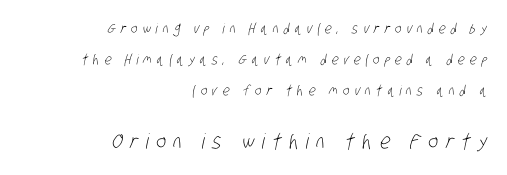
{"bold": "no", "underline": "no", "align": "right", "line_spacing": "loose", "line_spacing_ratio": 2.22, "letter_spacing": "wide", "letter_spacing_em": 0.36, "larger_block": "second", "size_ratio": 1.5, "glyph_px": 21}
